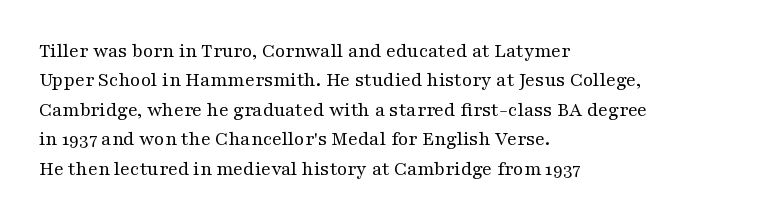
{"italic": "no", "bold": "no", "underline": "no", "align": "left", "line_spacing": "normal", "line_spacing_ratio": 1.47, "letter_spacing": "normal", "letter_spacing_em": 0.0, "glyph_px": 20}
